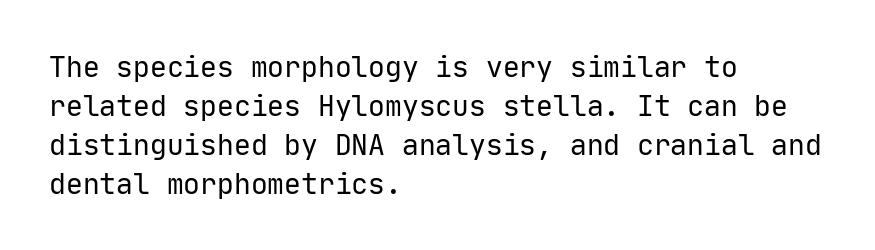
Default kerning and tracking; the words read as compact shapes. Do the characters align in a grid? Yes, the font is monospaced. Normally led — the rows are evenly, conventionally spaced. Regarding serifs, this sample does without them. Do the letters lean? They stand straight.
